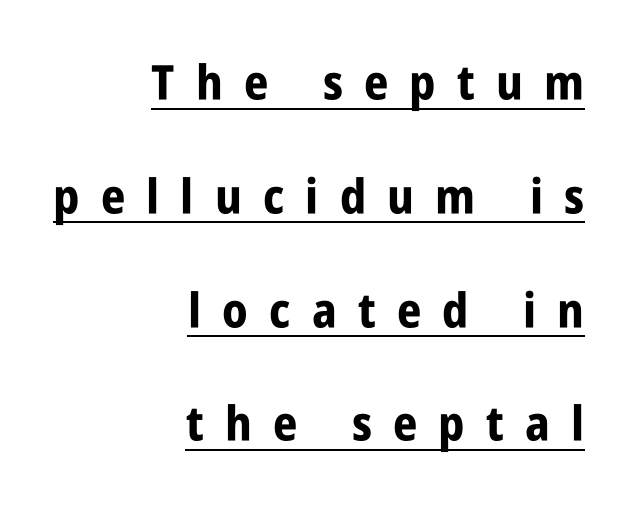
Q: Is the text bold? A: Yes.
Q: Is the text italic (slanted)? A: No, it is upright.
Q: Is the typeface a serif or a sans-serif typeface? A: Sans-serif.
Q: Is the text underlined? A: Yes.
Q: How is the paragraph aligned? A: Right-aligned.
Q: Is the spacing between letters normal or unusually wide? A: Unusually wide.
Q: Is the spacing between lines tight, normal or loose? A: Loose.
Q: Width (condensed, normal, or wide)? A: Condensed.
Q: Stroke contrast? A: Low.
Q: x-height? A: Large.
Q: Monospaced? A: No.
